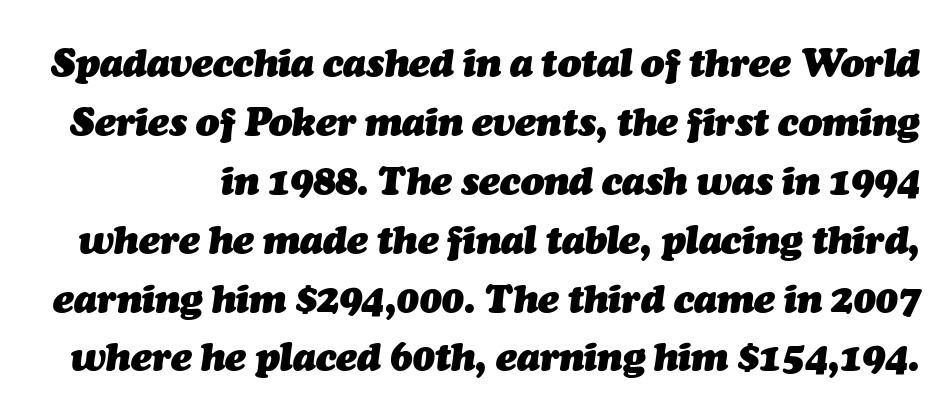
The image shows 39 px heavy type, italic (leaning right); set normal line spacing (1.51x), normal letter spacing, not underlined; medium stroke contrast and a medium x-height.
